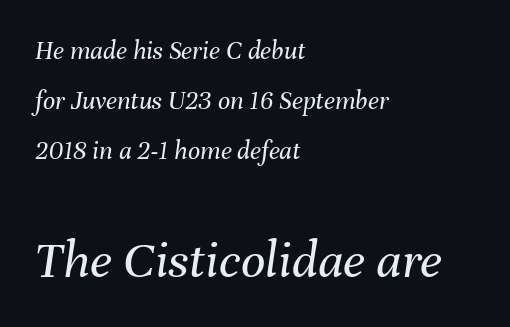
Think of a printed novel: that variable character pitch is what you see here. Block two is the big one; block one sits smaller above it. Typeset ragged right — the left edge is the straight one. No letter is thick-stroked: the sample isn't bold.
